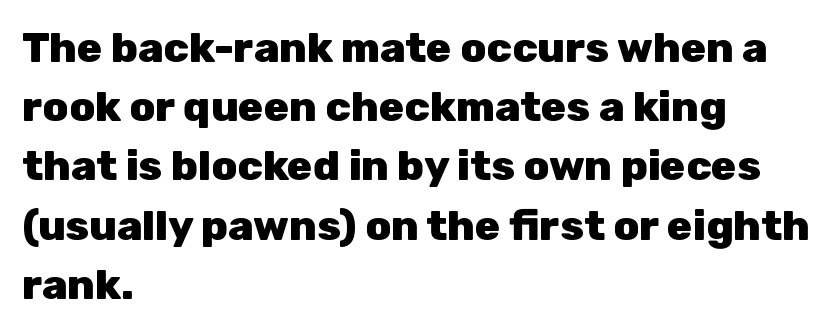
Q: Is the text bold? A: Yes.
Q: Is the text italic (slanted)? A: No, it is upright.
Q: Is the typeface a serif or a sans-serif typeface? A: Sans-serif.
Q: Is the text underlined? A: No.
Q: How is the paragraph aligned? A: Left-aligned.
Q: Is the spacing between letters normal or unusually wide? A: Normal.
Q: Is the spacing between lines tight, normal or loose? A: Normal.
Q: Width (condensed, normal, or wide)? A: Normal.
Q: Stroke contrast? A: Low.
Q: x-height? A: Medium.
Q: Monospaced? A: No.
